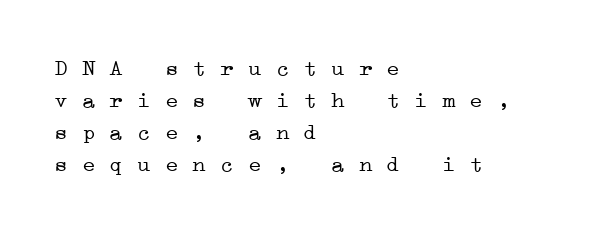
The image shows 23 px text type; set left-aligned, normal line spacing (1.39x), normal letter spacing, not underlined.
